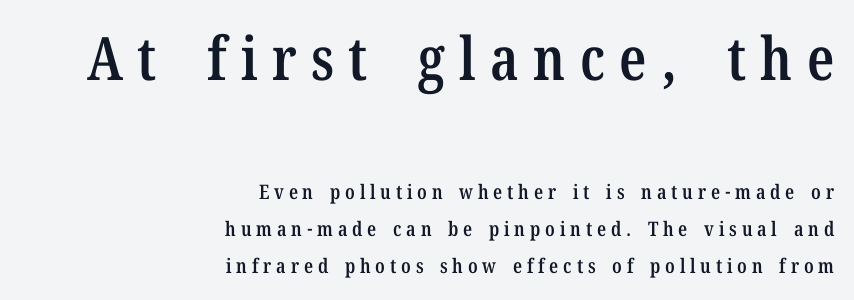
Here the designer chose a conventional face with non-uniform glyph widths. Does the copy run flush right? Yes — the right margin is perfectly even. Between these two stacked blocks, the higher one wins on size. Check under the words: just untouched page.
